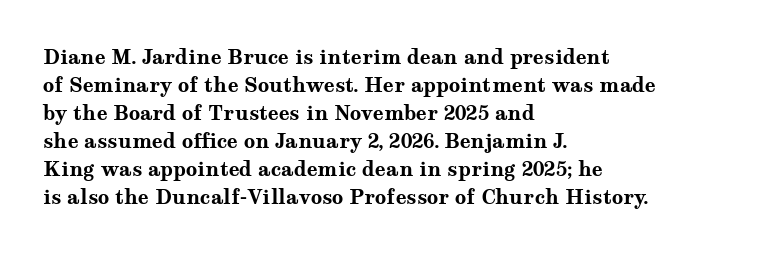
The image shows 20 px bold type, upright; set left-aligned, normal line spacing (1.4x), normal letter spacing, not underlined.
